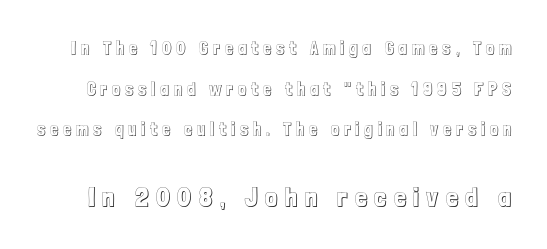
The image shows 27 px text type, upright; set loose line spacing (2.26x), unusually wide letter spacing (+0.28 em), not underlined; the second (bottom) block is 1.5x larger.
